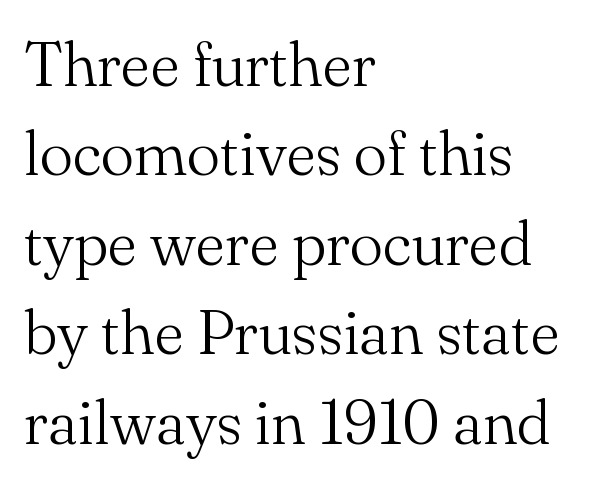
{"serif": "yes", "italic": "no", "bold": "no", "weight": "light", "width": "normal", "stroke_contrast": "medium", "x_height": "small", "monospaced": "no", "underline": "no", "align": "left", "line_spacing": "normal", "line_spacing_ratio": 1.42, "letter_spacing": "normal", "letter_spacing_em": 0.0, "glyph_px": 63}
